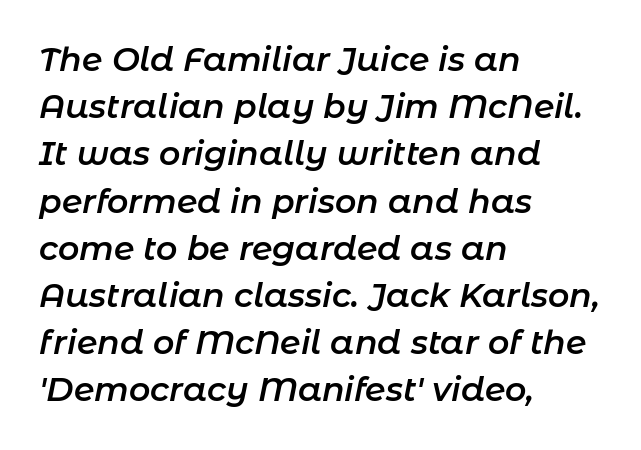
The image shows 33 px semibold type, italic (leaning right); set left-aligned, normal line spacing (1.43x), normal letter spacing, not underlined; low stroke contrast and a medium x-height.
